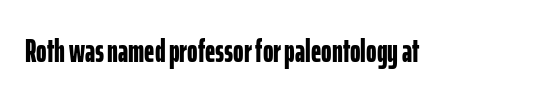
A sans-serif font was chosen for this passage. Check the space under the baseline: it is left empty. A dark, heavy texture on the line: the type is bold. Inter-character spacing is left at the font's built-in metrics. Ascenders rise straight up at ninety degrees. The face used here is proportionally spaced, like ordinary book or web type.
